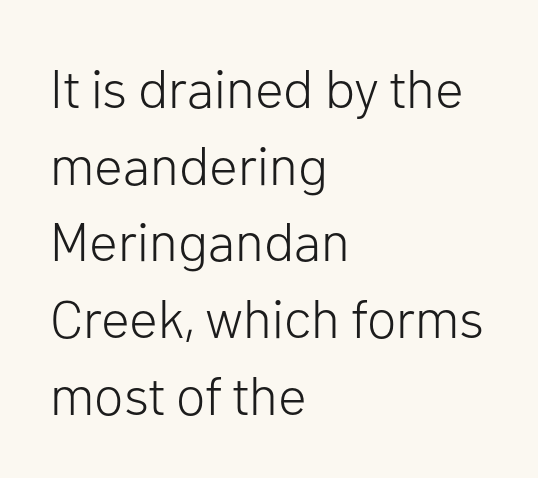
This sample keeps an unexceptional amount of space between lines. One-word summary of the alignment: left. Default kerning and tracking; the words read as compact shapes. Notice how the stems are strictly vertical — no italics here. Each letter's strokes conclude bluntly, with no projecting serifs.
